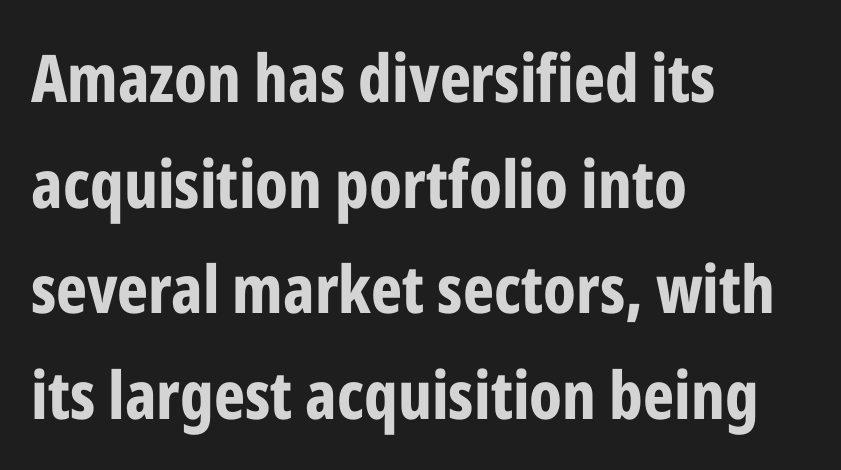
{"serif": "no", "italic": "no", "bold": "yes", "weight": "bold", "width": "condensed", "stroke_contrast": "low", "x_height": "medium", "monospaced": "no", "underline": "no", "align": "left", "line_spacing": "normal", "line_spacing_ratio": 1.6, "letter_spacing": "normal", "letter_spacing_em": 0.0, "glyph_px": 66}
